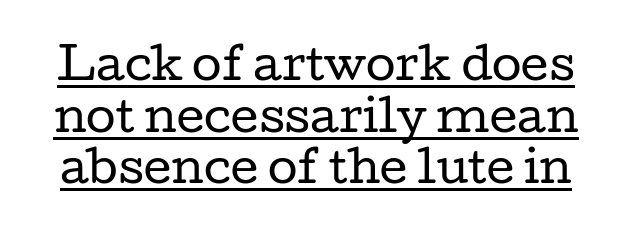
The typesetting does not lean heavy: it is not bold. Underlined type. This is serif lettering, the kind often seen in printed books. The rendering uses natural spacing where letterforms have individual widths. What stands out about the letter spacing? Nothing — it is the standard amount. Tall strokes in this sample are plumb rather than angled.
